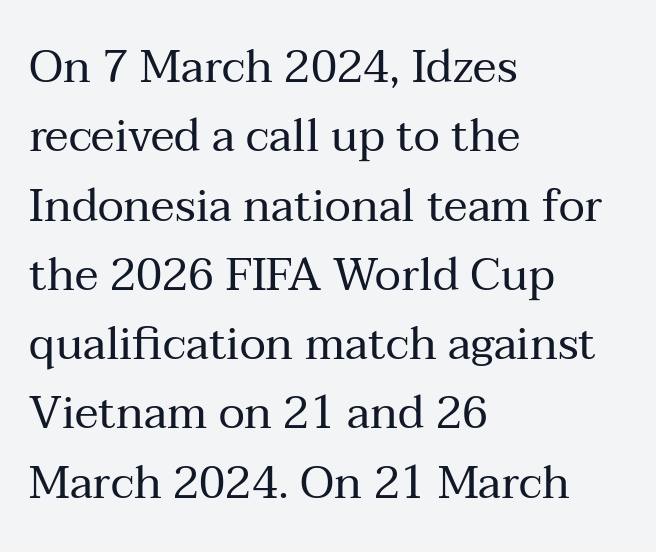
The image shows 45 px regular-weight serif type, upright; set left-aligned, normal line spacing (1.54x), normal letter spacing, not underlined; medium stroke contrast and a medium x-height.
